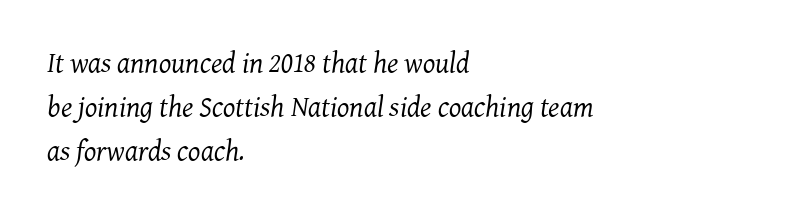
{"serif": "yes", "italic": "yes", "lean": "right", "slant_degrees": 7, "bold": "no", "weight": "regular", "width": "normal", "stroke_contrast": "medium", "x_height": "medium", "monospaced": "no", "underline": "no", "align": "left", "line_spacing": "normal", "line_spacing_ratio": 1.51, "letter_spacing": "normal", "letter_spacing_em": 0.0, "glyph_px": 29}
